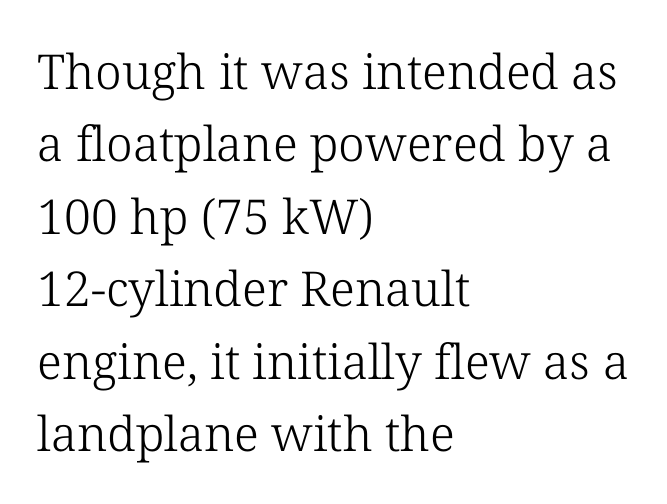
Q: Is the text bold? A: No.
Q: Is the text italic (slanted)? A: No, it is upright.
Q: Is the typeface a serif or a sans-serif typeface? A: Serif.
Q: Is the text underlined? A: No.
Q: How is the paragraph aligned? A: Left-aligned.
Q: Is the spacing between letters normal or unusually wide? A: Normal.
Q: Is the spacing between lines tight, normal or loose? A: Normal.
Q: Width (condensed, normal, or wide)? A: Normal.
Q: Stroke contrast? A: Low.
Q: x-height? A: Medium.
Q: Monospaced? A: No.
